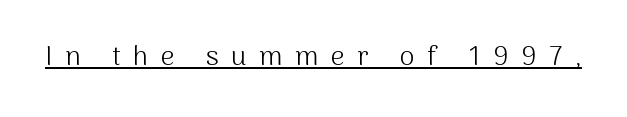
{"italic": "no", "bold": "no", "underline": "yes", "letter_spacing": "wide", "letter_spacing_em": 0.46, "glyph_px": 27}
